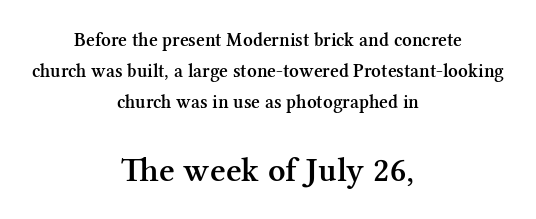
The passage shown is typed in a proportional face where columns would drift. The typesetter chose a symmetrical, centered arrangement here. Size hierarchy here favors the trailing block over the leading one. Descenders are the only things crossing below the line.
